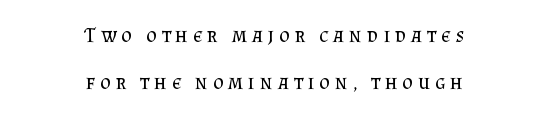
{"italic": "no", "bold": "no", "underline": "no", "align": "center", "line_spacing": "loose", "line_spacing_ratio": 2.23, "letter_spacing": "wide", "letter_spacing_em": 0.23, "glyph_px": 21}
